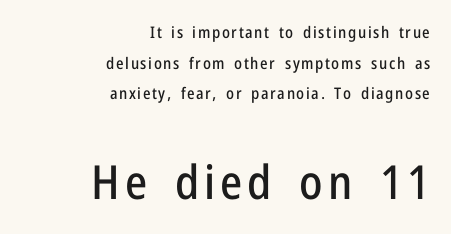
In terms of posture, this sample is upright. Typesetter's note — lower block bumped up in size, upper block left smaller. This sample has the flowing, uneven cadence of proportional lettering. The lines in this sample share a right terminus and differ only in where they begin.
